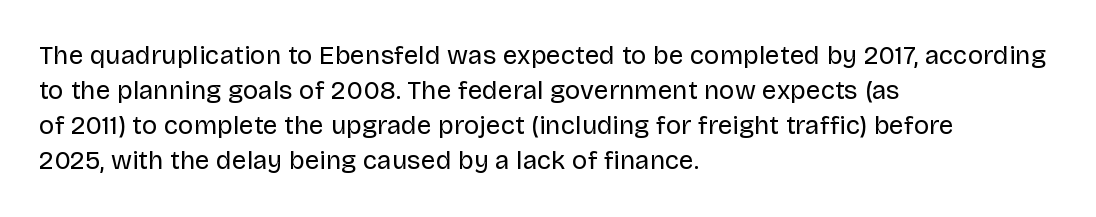
How are the letters spaced? Ordinarily, with no added tracking. Has an underline been added? It has not. Honestly, the row spacing looks completely unremarkable. The font is comparable to plain body text, perhaps lighter. Visually the block forms a straight wall on the left and a jagged coastline on the right.
